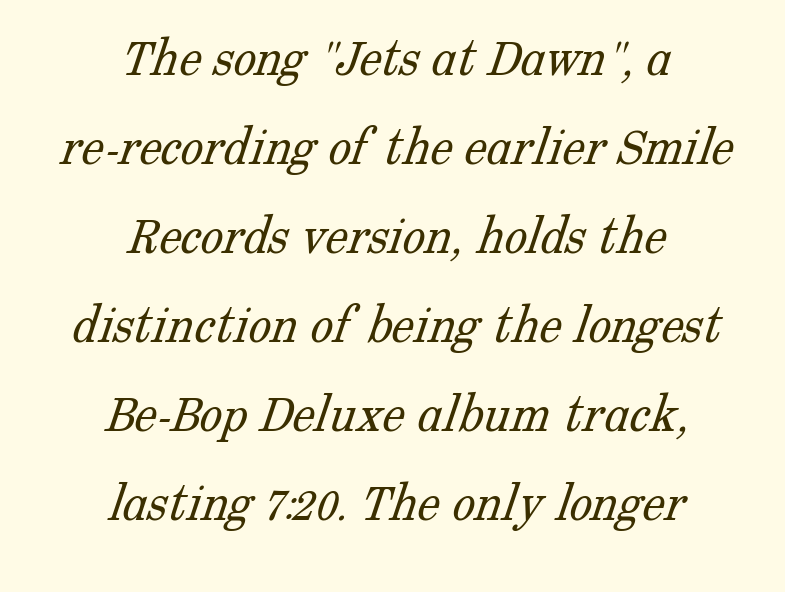
To sum up the face: it has serifs. The face used here is proportionally spaced, like ordinary book or web type. No extra ink here — the face is not bold. Leading: standard.
